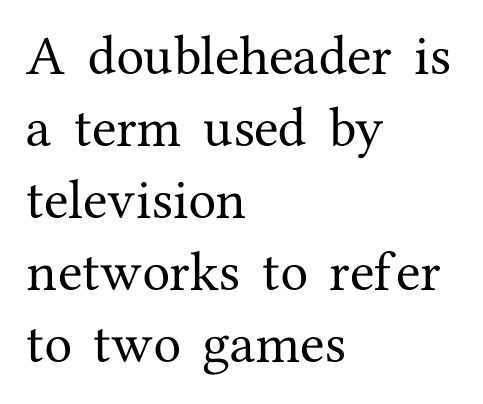
{"serif": "yes", "italic": "no", "width": "normal", "stroke_contrast": "medium", "x_height": "medium", "monospaced": "no", "underline": "no", "align": "left", "line_spacing": "normal", "line_spacing_ratio": 1.6, "letter_spacing": "normal", "letter_spacing_em": 0.0, "glyph_px": 45}
